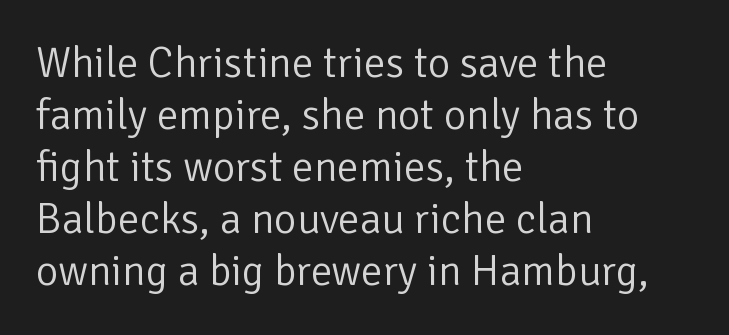
Q: Is the text bold? A: No.
Q: Is the text italic (slanted)? A: No, it is upright.
Q: Is the typeface a serif or a sans-serif typeface? A: Sans-serif.
Q: Is the text underlined? A: No.
Q: How is the paragraph aligned? A: Left-aligned.
Q: Is the spacing between letters normal or unusually wide? A: Normal.
Q: Width (condensed, normal, or wide)? A: Normal.
Q: Stroke contrast? A: Low.
Q: x-height? A: Medium.
Q: Monospaced? A: No.
